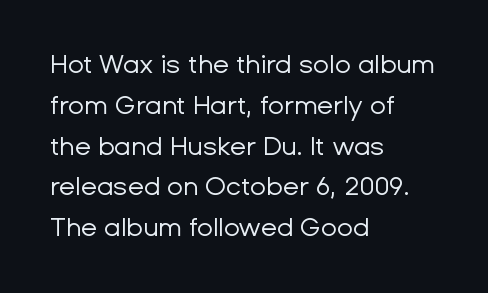
{"italic": "no", "bold": "no", "underline": "no", "align": "left", "line_spacing": "normal", "line_spacing_ratio": 1.57, "letter_spacing": "normal", "letter_spacing_em": 0.0, "glyph_px": 26}
